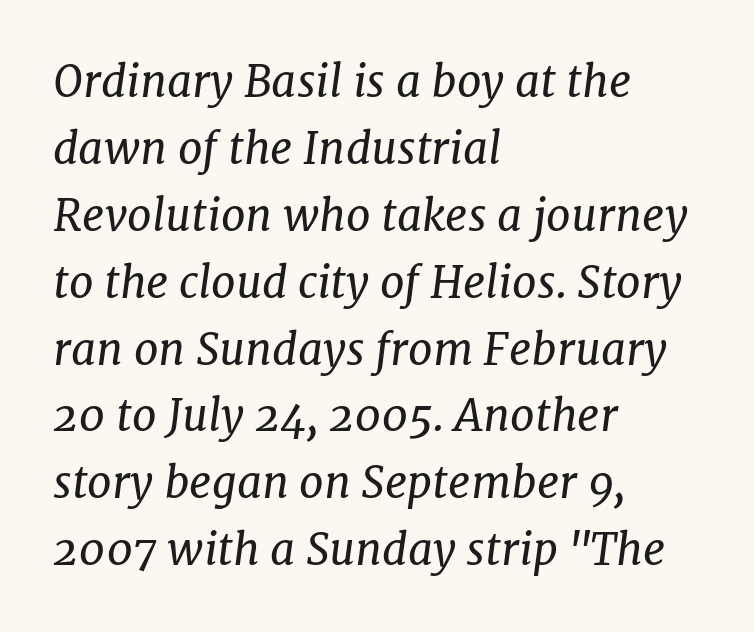
In terms of letterform style, serifs are clearly present. This sample is left-justified, so line endings fall wherever the words run out. Descenders are the only things crossing below the line. The letters sit at their default tracking, neither squeezed nor spread. Note the varied advance widths — an 'i' is clearly narrower than an 'm'.
